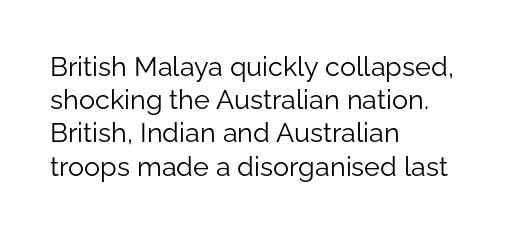
The image shows 27 px text type, upright; set left-aligned, line spacing 1.23x, normal letter spacing, not underlined.
